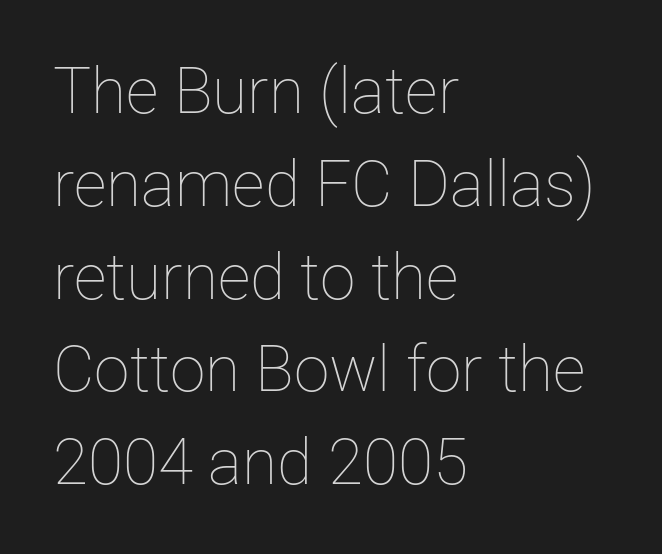
Q: Is the text bold? A: No.
Q: Is the text italic (slanted)? A: No, it is upright.
Q: Is the text underlined? A: No.
Q: How is the paragraph aligned? A: Left-aligned.
Q: Is the spacing between letters normal or unusually wide? A: Normal.
Q: Is the spacing between lines tight, normal or loose? A: Normal.
Q: Width (condensed, normal, or wide)? A: Normal.
Q: Stroke contrast? A: Low.
Q: x-height? A: Medium.
Q: Monospaced? A: No.
